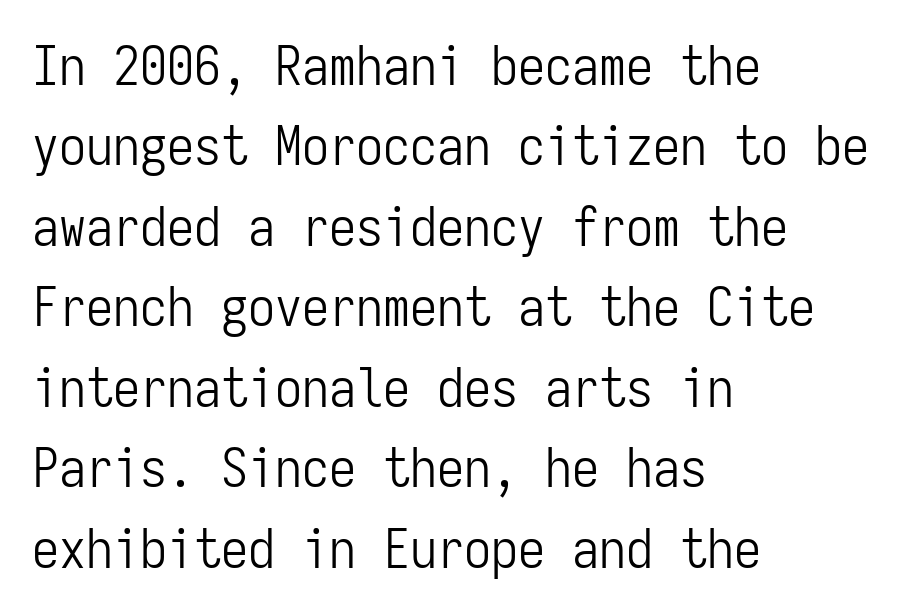
The image shows 54 px light, condensed sans-serif type, upright, monospaced; set left-aligned, normal line spacing (1.49x), normal letter spacing, not underlined; low stroke contrast and a medium x-height.
